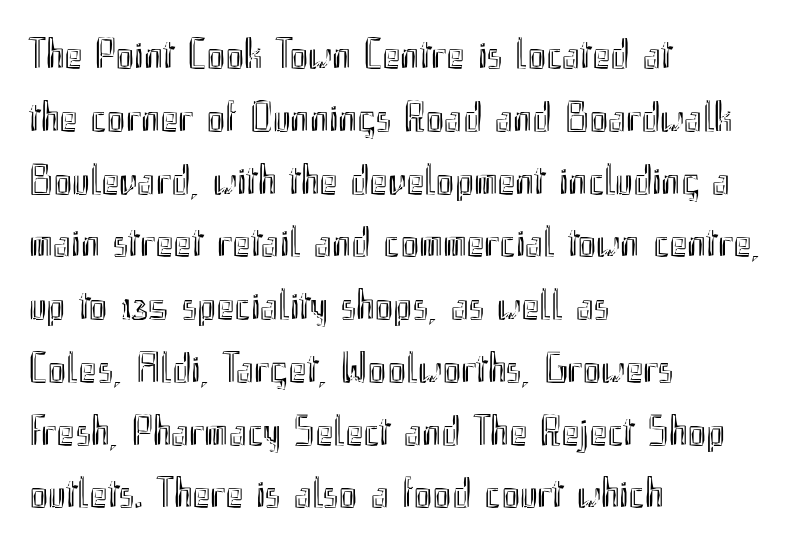
The tracking reads as untouched default to a designer's eye. Is this a fixed-width face? No — the glyphs have proportional, varying widths. The lines in this sample share a left origin and differ only in where they stop. Quick note: interline space is typical.
